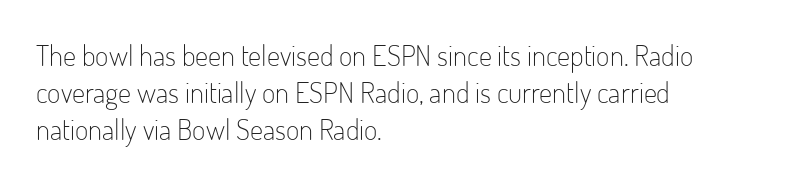
Caption: multi-line text, flush left, ragged right. Nothing sits at the stroke ends, so this counts as sans-serif. The typography opts for an upright posture over an oblique one. Is this a fixed-width face? No — the glyphs have proportional, varying widths. Regarding leading, the lines here are spaced in the standard way.
